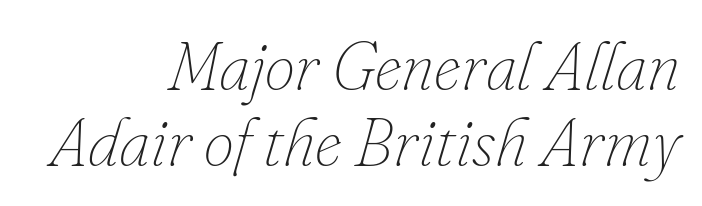
This sample uses plain, unmodified letter spacing. Notice how the passage keeps a crisp vertical edge on the right only. The passage shown stacks its lines with hardly any gap. The letters look calm and open, with moderate or lighter stems.
